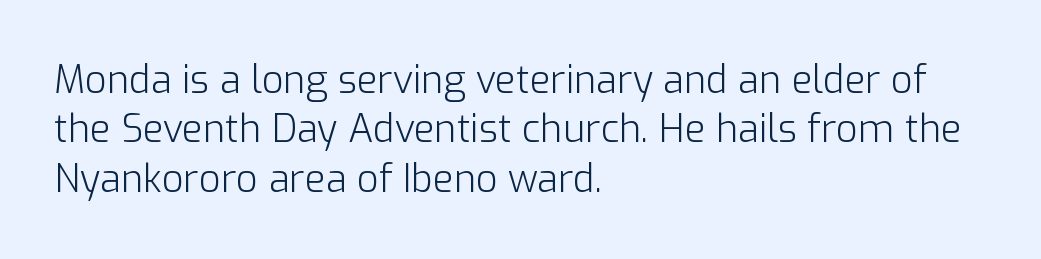
The image shows 38 px light sans-serif type, upright; set left-aligned, normal line spacing (1.3x), normal letter spacing, not underlined; low stroke contrast and a medium x-height.
